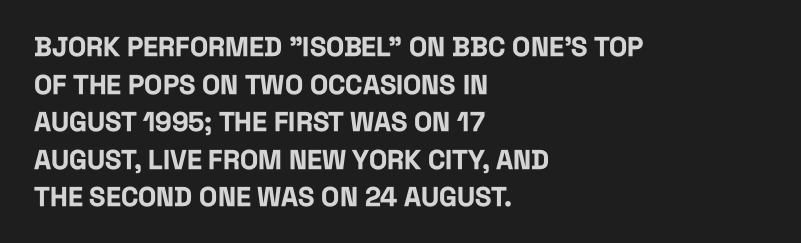
Q: Is the text bold? A: Yes.
Q: Is the text italic (slanted)? A: No, it is upright.
Q: Is the text underlined? A: No.
Q: How is the paragraph aligned? A: Left-aligned.
Q: Is the spacing between letters normal or unusually wide? A: Normal.
Q: Is the spacing between lines tight, normal or loose? A: Normal.
